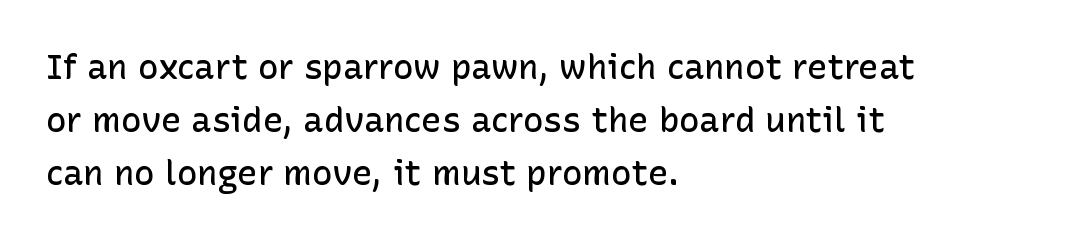
Q: Is the text bold? A: Semi-bold.
Q: Is the text italic (slanted)? A: No, it is upright.
Q: Is the typeface a serif or a sans-serif typeface? A: Sans-serif.
Q: Is the text underlined? A: No.
Q: How is the paragraph aligned? A: Left-aligned.
Q: Is the spacing between letters normal or unusually wide? A: Normal.
Q: Is the spacing between lines tight, normal or loose? A: Normal.
Q: Width (condensed, normal, or wide)? A: Normal.
Q: Stroke contrast? A: Low.
Q: x-height? A: Medium.
Q: Monospaced? A: No.
